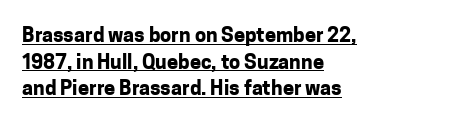
{"italic": "no", "bold": "yes", "underline": "yes", "align": "left", "line_spacing": "normal", "line_spacing_ratio": 1.33, "letter_spacing": "normal", "letter_spacing_em": 0.0, "glyph_px": 20}
